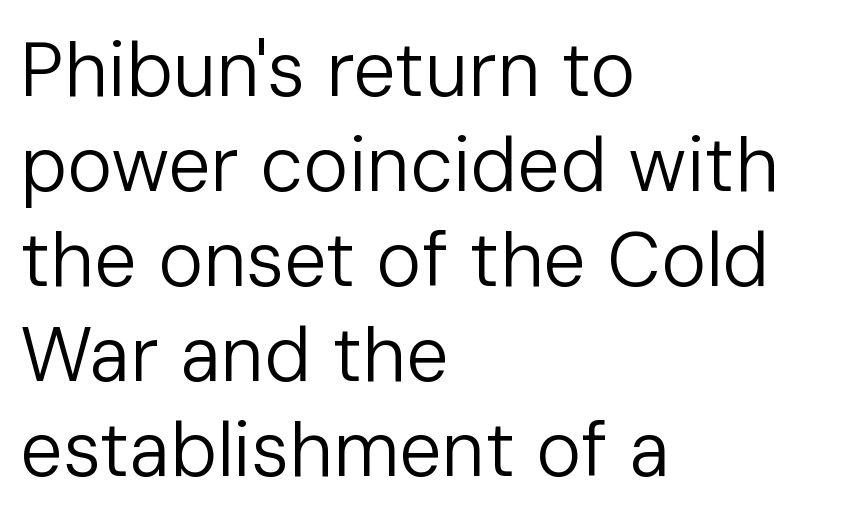
Q: Is the text bold? A: No.
Q: Is the text italic (slanted)? A: No, it is upright.
Q: Is the typeface a serif or a sans-serif typeface? A: Sans-serif.
Q: Is the text underlined? A: No.
Q: How is the paragraph aligned? A: Left-aligned.
Q: Is the spacing between letters normal or unusually wide? A: Normal.
Q: Is the spacing between lines tight, normal or loose? A: Normal.
Q: Width (condensed, normal, or wide)? A: Normal.
Q: Stroke contrast? A: Low.
Q: x-height? A: Medium.
Q: Monospaced? A: No.
